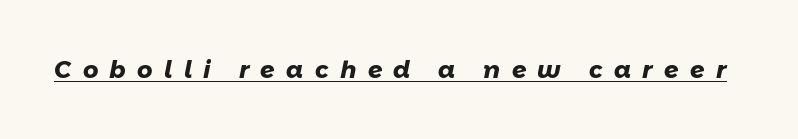
Q: Is the text bold? A: Yes.
Q: Is the text underlined? A: Yes.
Q: Is the spacing between letters normal or unusually wide? A: Unusually wide.
